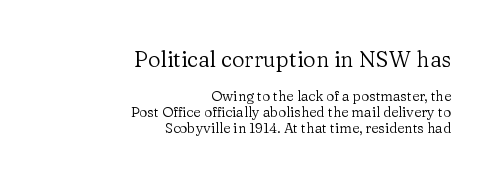
{"italic": "no", "bold": "no", "underline": "no", "align": "right", "line_spacing": "tight", "line_spacing_ratio": 1.12, "letter_spacing": "normal", "letter_spacing_em": 0.0, "larger_block": "first", "size_ratio": 1.57, "glyph_px": 22}
